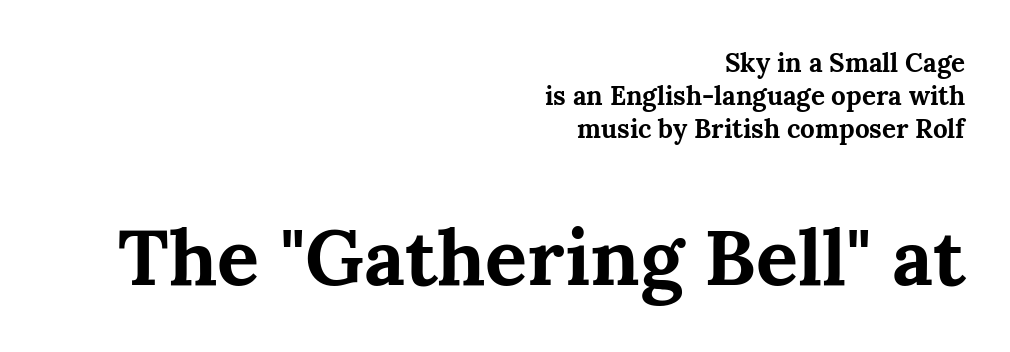
{"serif": "yes", "italic": "no", "bold": "yes", "weight": "bold", "width": "normal", "stroke_contrast": "medium", "x_height": "medium", "monospaced": "no", "underline": "no", "align": "right", "line_spacing": "normal", "line_spacing_ratio": 1.26, "letter_spacing": "normal", "letter_spacing_em": 0.0, "larger_block": "second", "size_ratio": 3.0, "glyph_px": 78}
